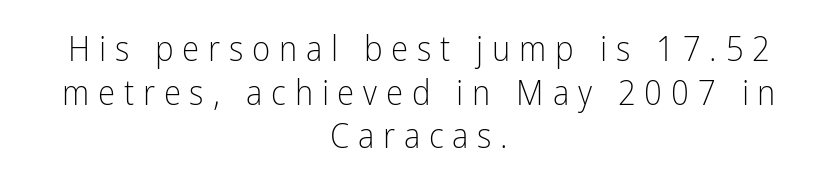
The image shows 35 px light, condensed sans-serif type, upright; set centered, normal line spacing (1.25x), unusually wide letter spacing (+0.25 em), not underlined; low stroke contrast and a medium x-height.
